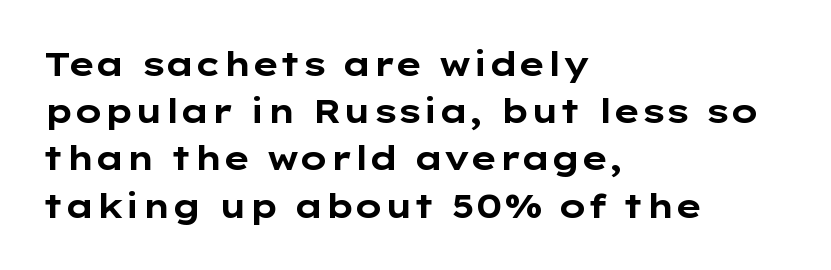
Q: Is the text bold? A: Yes.
Q: Is the text italic (slanted)? A: No, it is upright.
Q: Is the typeface a serif or a sans-serif typeface? A: Sans-serif.
Q: Is the text underlined? A: No.
Q: How is the paragraph aligned? A: Left-aligned.
Q: Is the spacing between letters normal or unusually wide? A: Normal.
Q: Is the spacing between lines tight, normal or loose? A: Normal.
Q: Width (condensed, normal, or wide)? A: Wide.
Q: Stroke contrast? A: Low.
Q: x-height? A: Medium.
Q: Monospaced? A: No.
